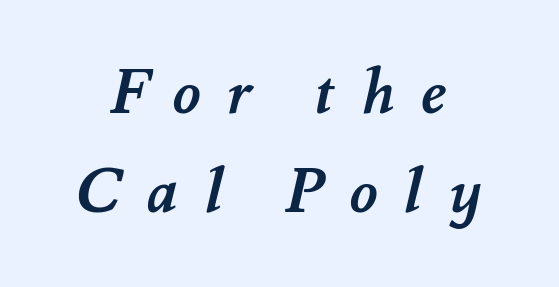
The words here are not underlined. How are the letters spaced? Widely, with obvious added tracking. Leading: standard. Proportional: the letters do not fall into vertical columns.
